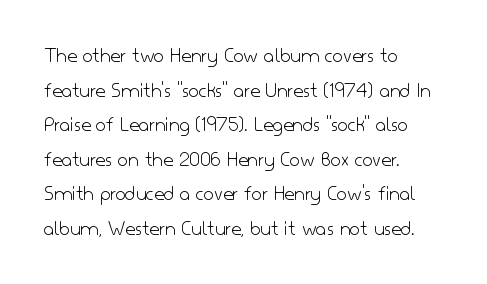
Q: Is the text bold? A: No.
Q: Is the text italic (slanted)? A: No, it is upright.
Q: Is the text underlined? A: No.
Q: How is the paragraph aligned? A: Left-aligned.
Q: Is the spacing between letters normal or unusually wide? A: Normal.
Q: Is the spacing between lines tight, normal or loose? A: Normal.
